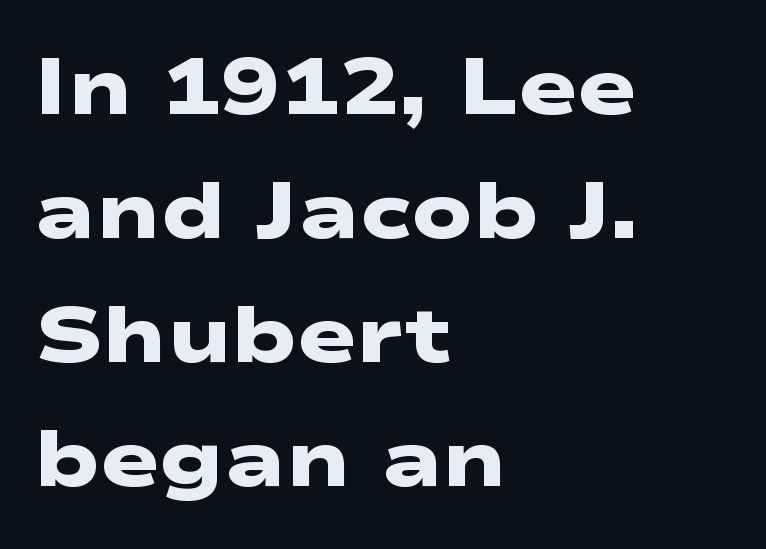
Q: Is the text bold? A: Yes.
Q: Is the typeface a serif or a sans-serif typeface? A: Sans-serif.
Q: Is the text underlined? A: No.
Q: How is the paragraph aligned? A: Left-aligned.
Q: Is the spacing between letters normal or unusually wide? A: Normal.
Q: Is the spacing between lines tight, normal or loose? A: Normal.
Q: Width (condensed, normal, or wide)? A: Wide.
Q: Stroke contrast? A: Low.
Q: x-height? A: Medium.
Q: Monospaced? A: No.
